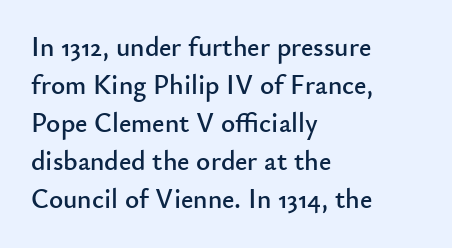
Q: Is the text italic (slanted)? A: No, it is upright.
Q: Is the text underlined? A: No.
Q: How is the paragraph aligned? A: Left-aligned.
Q: Is the spacing between letters normal or unusually wide? A: Normal.
Q: Is the spacing between lines tight, normal or loose? A: Normal.
